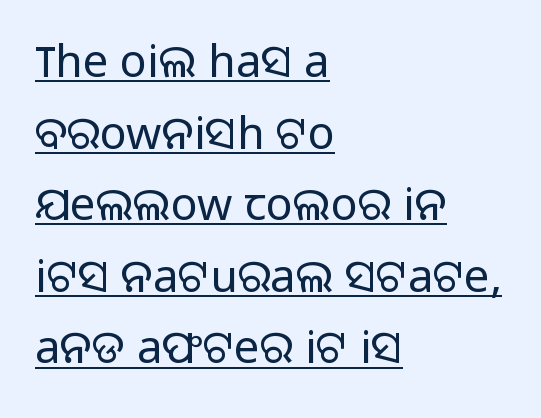
The image shows 45 px light sans-serif type, upright; set left-aligned, normal line spacing (1.59x), normal letter spacing, underlined; low stroke contrast and a medium x-height.
